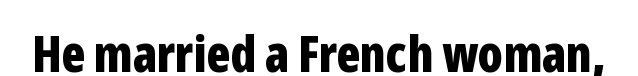
Every character sits straight up, as roman type does. Anything drawn beneath the words? Only blank space. Typographic density is high because the face is bold. Glyph-to-glyph distance matches everyday printed text. Do the characters align in a grid? No, the font is proportional.
